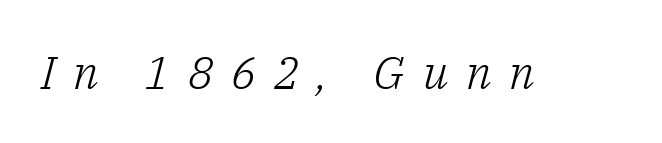
Q: Is the text bold? A: No.
Q: Is the text italic (slanted)? A: Yes, it leans right by about 14 degrees.
Q: Is the typeface a serif or a sans-serif typeface? A: Serif.
Q: Is the text underlined? A: No.
Q: Is the spacing between letters normal or unusually wide? A: Unusually wide.
Q: Width (condensed, normal, or wide)? A: Normal.
Q: Stroke contrast? A: Low.
Q: x-height? A: Medium.
Q: Monospaced? A: No.
